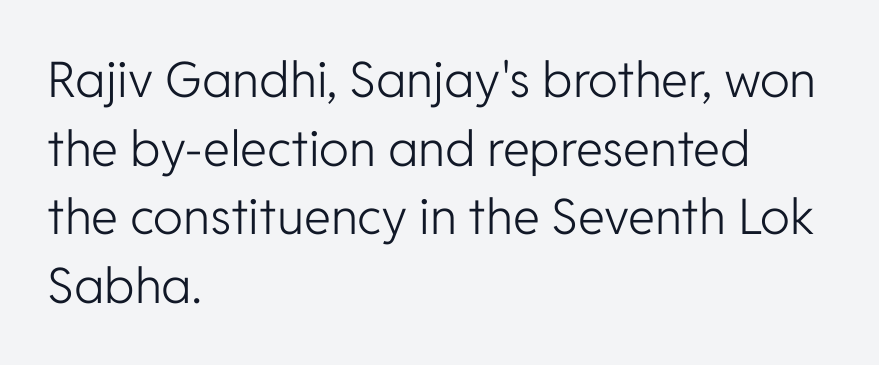
The face used here is proportionally spaced, like ordinary book or web type. Interline gaps are of average width in this sample. Nope, not italic — everything's standing straight. Short note: letters normally spaced. Words float on clear page, feet unadorned.
